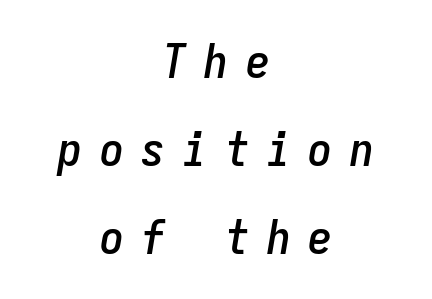
This sample has the even, mechanical cadence of fixed-width lettering. Horizontally, the lines are justified to the midpoint only. Glyph-to-glyph distance is far greater than everyday printed text. Glance below the letters and you will spot only blank space.
